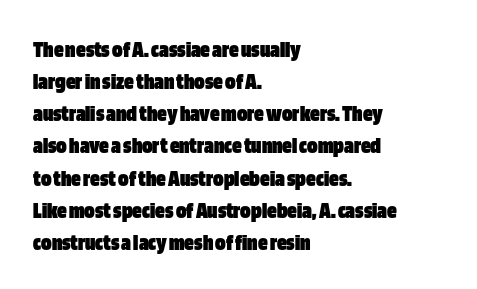
{"italic": "no", "bold": "yes", "underline": "no", "align": "left", "line_spacing": "normal", "line_spacing_ratio": 1.34, "letter_spacing": "normal", "letter_spacing_em": 0.0, "glyph_px": 24}
